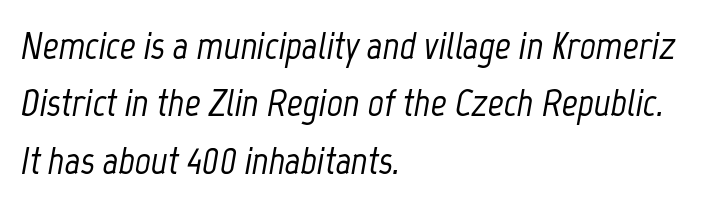
The words here are not underlined. Vertical spacing — default. Each word holds together tightly as a unit, with standard inter-letter gaps. The axis of the letterforms is tilted away from vertical. The rendering uses natural spacing where letterforms have individual widths.
